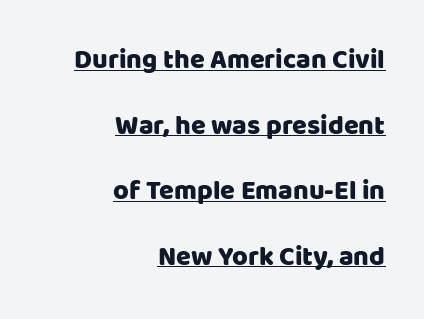
Q: Is the text italic (slanted)? A: No, it is upright.
Q: Is the text underlined? A: Yes.
Q: How is the paragraph aligned? A: Right-aligned.
Q: Is the spacing between letters normal or unusually wide? A: Normal.
Q: Is the spacing between lines tight, normal or loose? A: Loose.
